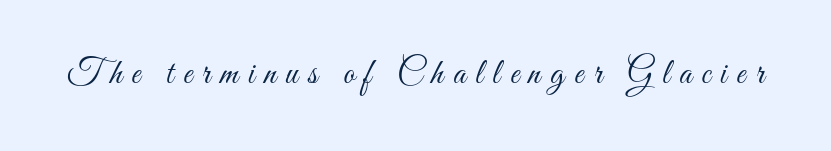
Weight: not bold — regular or lighter. The letters are spread apart with noticeably loose tracking. Anything drawn beneath the words? Only blank space. Is this a fixed-width face? No — the glyphs have proportional, varying widths.
